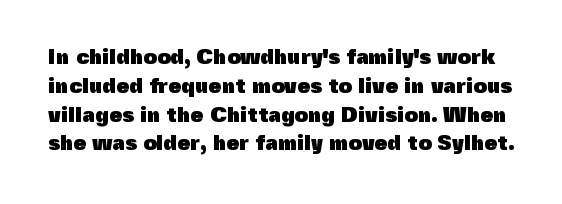
Q: Is the text bold? A: Yes.
Q: Is the text italic (slanted)? A: No, it is upright.
Q: Is the text underlined? A: No.
Q: Is the spacing between letters normal or unusually wide? A: Normal.
Q: Is the spacing between lines tight, normal or loose? A: Normal.
